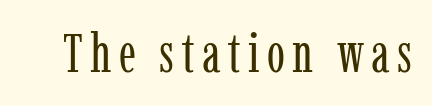
The image shows 54 px regular-weight, condensed serif type, upright; set not underlined; low stroke contrast and a medium x-height.
